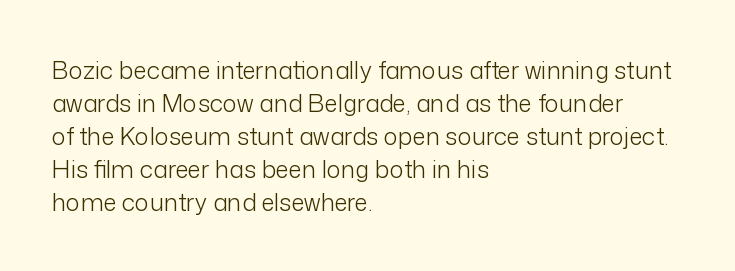
{"italic": "no", "bold": "no", "underline": "no", "align": "left", "line_spacing": "normal", "line_spacing_ratio": 1.37, "letter_spacing": "normal", "letter_spacing_em": 0.0, "glyph_px": 24}
